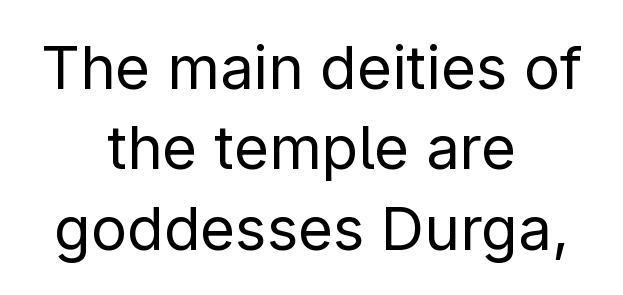
The image shows 60 px regular-weight sans-serif type, upright; set centered, normal line spacing (1.34x), normal letter spacing, not underlined; low stroke contrast and a medium x-height.
